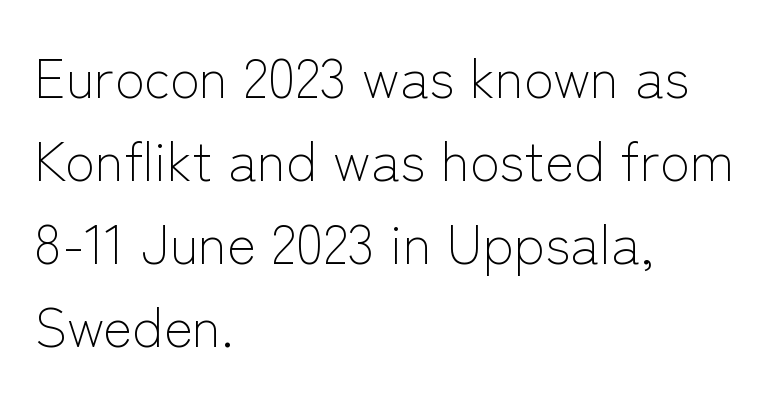
Q: Is the text bold? A: No.
Q: Is the text italic (slanted)? A: No, it is upright.
Q: Is the typeface a serif or a sans-serif typeface? A: Sans-serif.
Q: Is the text underlined? A: No.
Q: How is the paragraph aligned? A: Left-aligned.
Q: Is the spacing between letters normal or unusually wide? A: Normal.
Q: Is the spacing between lines tight, normal or loose? A: Normal.
Q: Width (condensed, normal, or wide)? A: Normal.
Q: Stroke contrast? A: Low.
Q: x-height? A: Medium.
Q: Monospaced? A: No.
